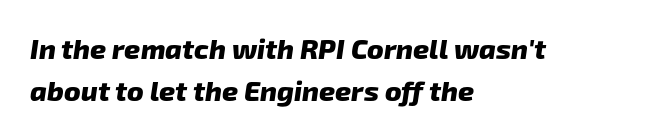
{"serif": "no", "bold": "yes", "weight": "heavy", "width": "normal", "stroke_contrast": "low", "x_height": "medium", "monospaced": "no", "underline": "no", "align": "left", "line_spacing": "normal", "line_spacing_ratio": 1.49, "letter_spacing": "normal", "letter_spacing_em": 0.0, "glyph_px": 28}
